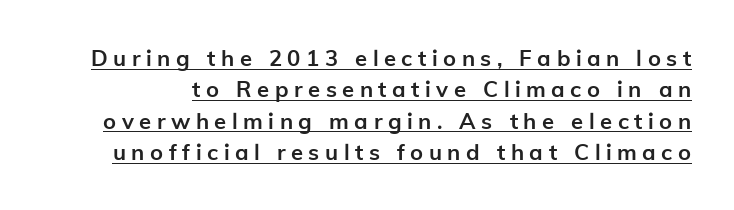
A typographer would call this underscored text. Italic: no, the glyphs are upright roman. A typesetter would call this leading conventional body-copy spacing. Stroke thickness is high; the sample reads as a true bold.
